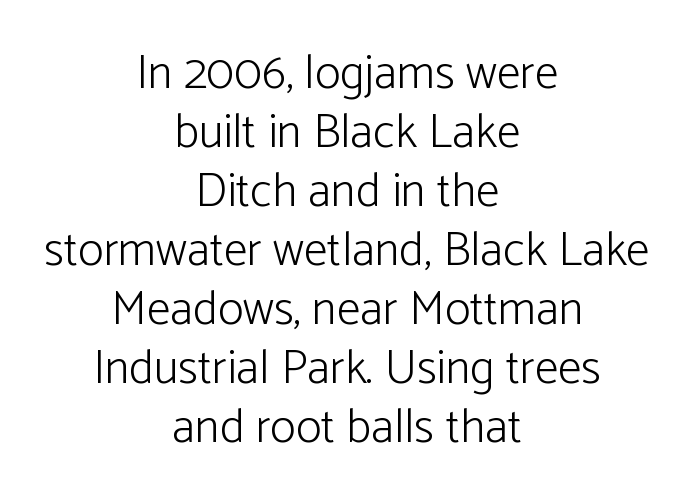
The image shows 48 px light sans-serif type, upright; set centered, line spacing 1.23x, normal letter spacing, not underlined; low stroke contrast and a medium x-height.
